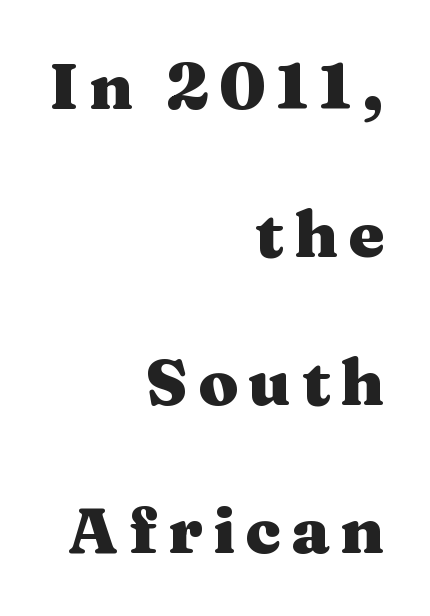
{"serif": "yes", "italic": "no", "bold": "yes", "weight": "heavy", "width": "wide", "stroke_contrast": "medium", "x_height": "medium", "monospaced": "no", "underline": "no", "align": "right", "line_spacing": "loose", "line_spacing_ratio": 2.31, "glyph_px": 64}
